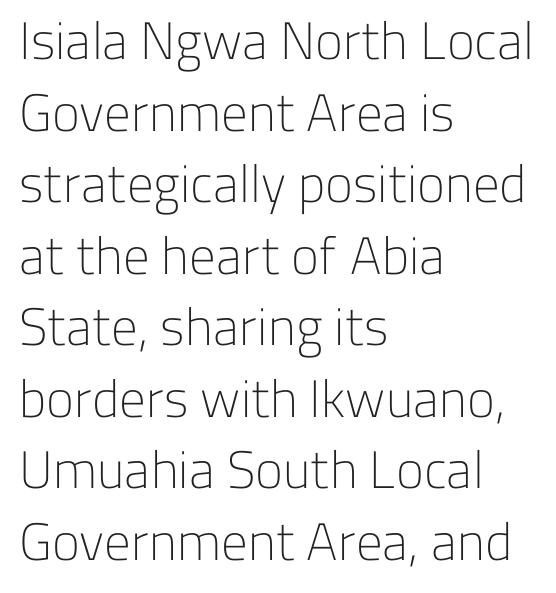
The image shows 53 px light sans-serif type, upright; set left-aligned, normal line spacing (1.35x), normal letter spacing, not underlined; low stroke contrast and a medium x-height.
